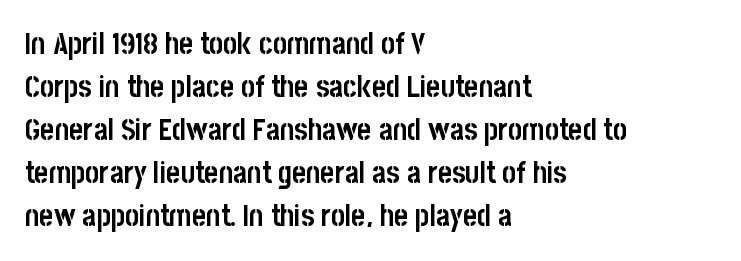
Q: Is the text bold? A: Yes.
Q: Is the text italic (slanted)? A: No, it is upright.
Q: Is the typeface a serif or a sans-serif typeface? A: Sans-serif.
Q: Is the text underlined? A: No.
Q: How is the paragraph aligned? A: Left-aligned.
Q: Is the spacing between letters normal or unusually wide? A: Normal.
Q: Is the spacing between lines tight, normal or loose? A: Normal.
Q: Width (condensed, normal, or wide)? A: Condensed.
Q: Stroke contrast? A: Low.
Q: x-height? A: Large.
Q: Monospaced? A: No.
